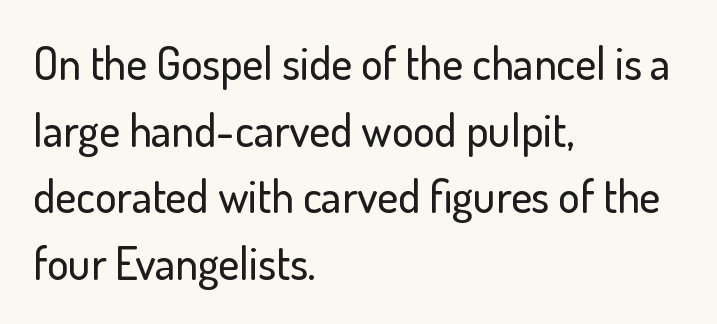
In terms of letterspacing, this is plain default setting. Vertical strokes here are truly vertical. Nobody drew a line under any word here. These lines are rendered in a variable-pitch font. The passage shown is typeset with a sans-serif family. Every row of glyphs begins at an identical x-position on the left.
